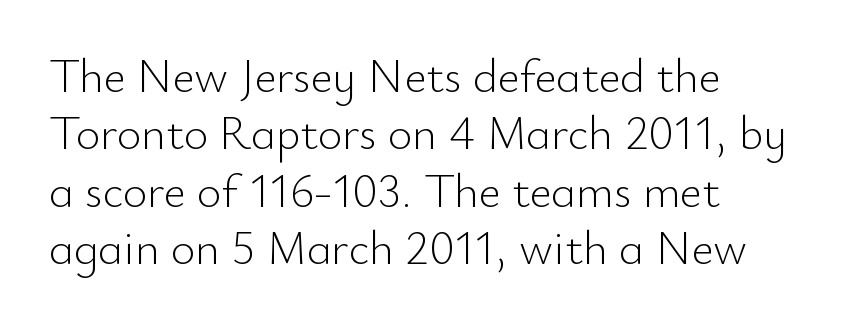
The image shows 47 px light sans-serif type, upright; set left-aligned, line spacing 1.22x, normal letter spacing, not underlined; low stroke contrast and a small x-height.
